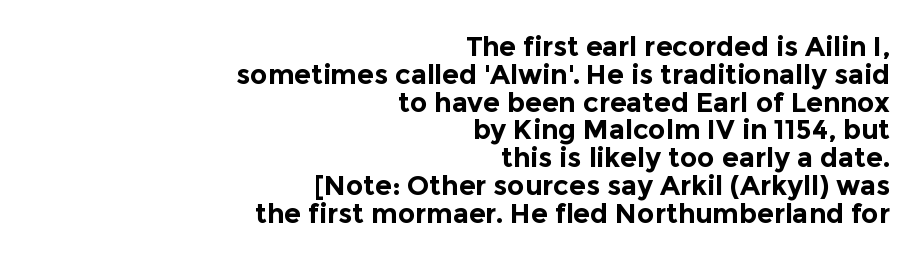
{"italic": "no", "bold": "yes", "underline": "no", "align": "right", "line_spacing": "tight", "line_spacing_ratio": 1.03, "letter_spacing": "normal", "letter_spacing_em": 0.0, "glyph_px": 27}
